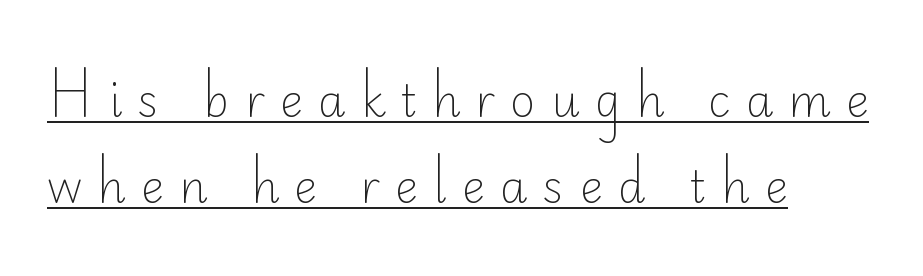
Q: Is the text bold? A: No.
Q: Is the text italic (slanted)? A: No, it is upright.
Q: Is the typeface a serif or a sans-serif typeface? A: Sans-serif.
Q: Is the text underlined? A: Yes.
Q: How is the paragraph aligned? A: Left-aligned.
Q: Is the spacing between letters normal or unusually wide? A: Unusually wide.
Q: Is the spacing between lines tight, normal or loose? A: Loose.
Q: Width (condensed, normal, or wide)? A: Normal.
Q: Stroke contrast? A: Low.
Q: x-height? A: Small.
Q: Monospaced? A: No.
